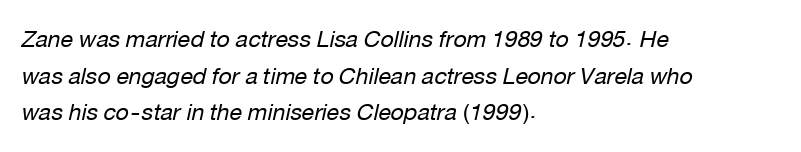
Q: Is the text bold? A: No.
Q: Is the text italic (slanted)? A: Yes, it leans right by about 12 degrees.
Q: Is the text underlined? A: No.
Q: How is the paragraph aligned? A: Left-aligned.
Q: Is the spacing between letters normal or unusually wide? A: Normal.
Q: Is the spacing between lines tight, normal or loose? A: Normal.
